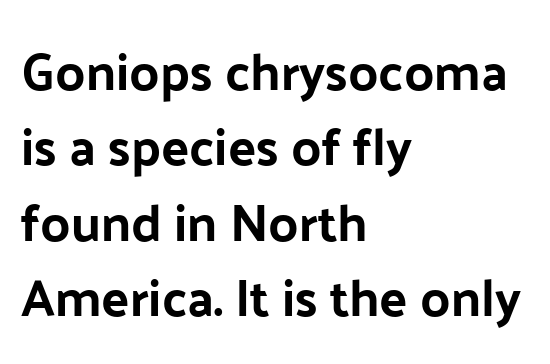
The image shows 52 px sans-serif type, upright; set left-aligned, normal line spacing (1.45x), normal letter spacing, not underlined; low stroke contrast and a medium x-height.
